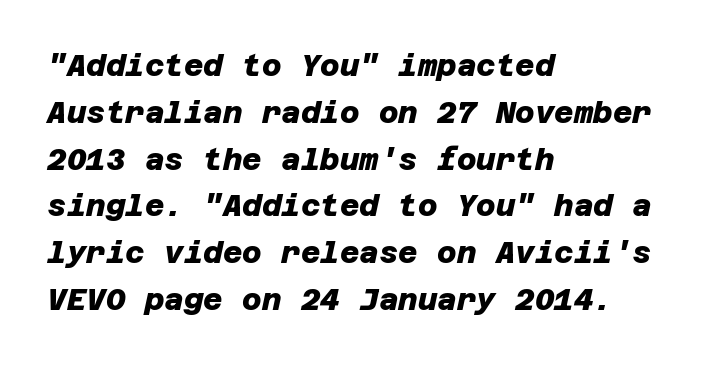
The image shows 30 px heavy sans-serif type; set left-aligned, normal line spacing (1.56x), normal letter spacing, not underlined; low stroke contrast and a large x-height.
